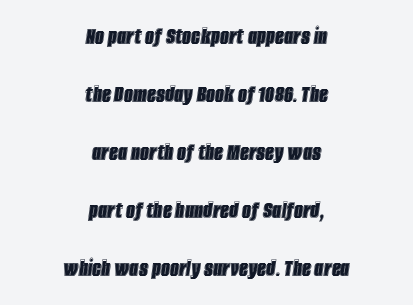
The image shows 25 px text type, italic (leaning right); set centered, loose line spacing (2.32x), normal letter spacing, not underlined.
